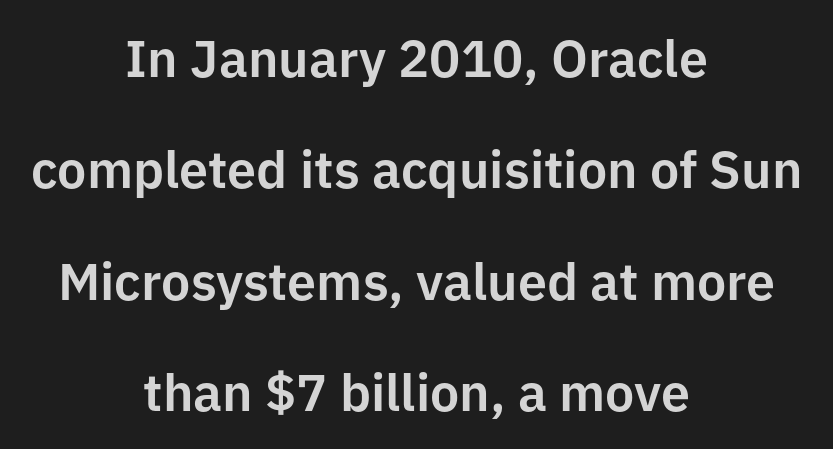
In terms of leading, this rendering errs on the spacious side. Spacing between characters is what you'd get straight out of the box. The passage shown is typed in a proportional face where columns would drift. In terms of posture, this sample is upright. Classification — sans serif.
